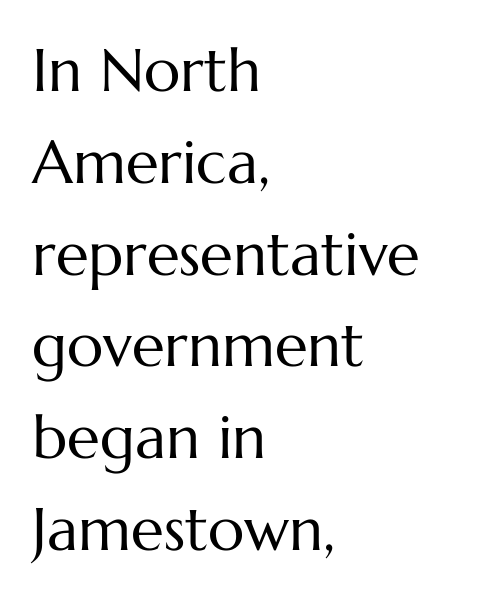
The typesetter chose a ragged-right arrangement here. Is this a fixed-width face? No — the glyphs have proportional, varying widths. Every stem runs plumb, perpendicular to the baseline. The string is rendered with underlining switched off. Bold? No — there's no thickening of the strokes.
